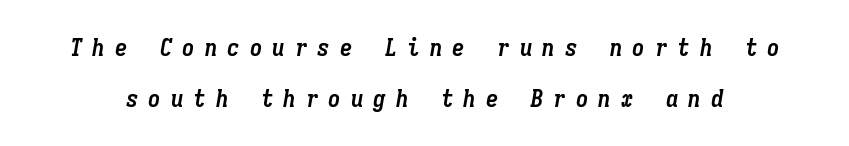
{"italic": "yes", "lean": "right", "slant_degrees": 9, "bold": "yes", "underline": "no", "line_spacing": "loose", "line_spacing_ratio": 2.04, "letter_spacing": "wide", "letter_spacing_em": 0.4, "glyph_px": 25}
